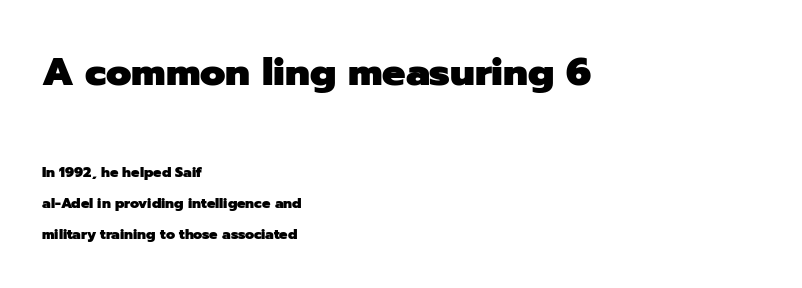
The image shows 39 px heavy sans-serif type, upright; set left-aligned, loose line spacing (2.24x), normal letter spacing, not underlined; the first (top) block is 2.79x larger; low stroke contrast and a medium x-height.
